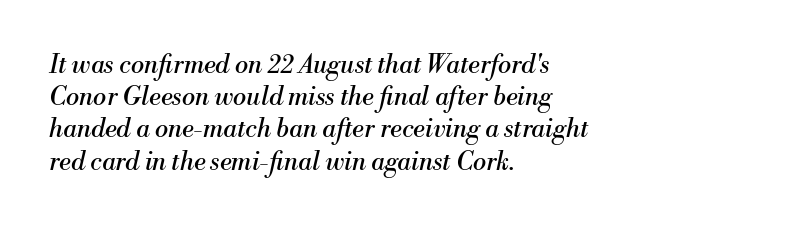
Q: Is the text bold? A: No.
Q: Is the text italic (slanted)? A: Yes, it leans right by about 13 degrees.
Q: Is the text underlined? A: No.
Q: How is the paragraph aligned? A: Left-aligned.
Q: Is the spacing between letters normal or unusually wide? A: Normal.
Q: Is the spacing between lines tight, normal or loose? A: Normal.
